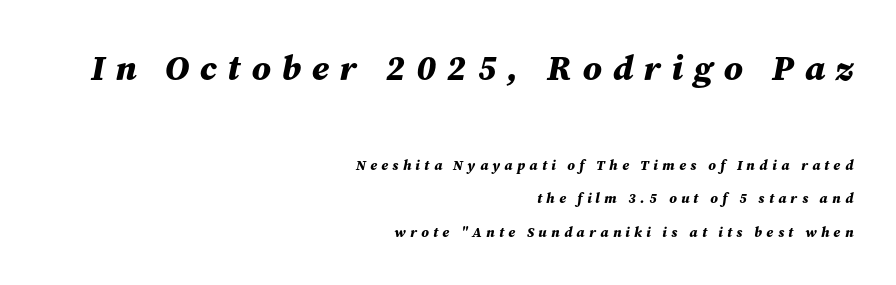
Size contrast runs from large at the top to small at the bottom. These lines are set flush right with a ragged left edge. The passage shown is typed in a proportional face where columns would drift. I'd describe the lettering as bold — thick and assertive. The passage shown leans; its letterforms are oblique.
